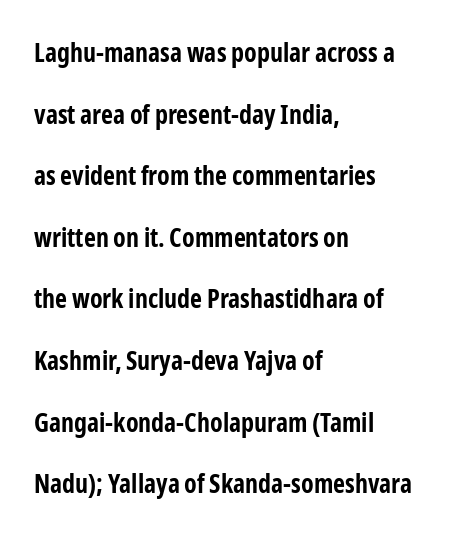
Q: Is the text bold? A: Yes.
Q: Is the text italic (slanted)? A: No, it is upright.
Q: Is the text underlined? A: No.
Q: How is the paragraph aligned? A: Left-aligned.
Q: Is the spacing between letters normal or unusually wide? A: Normal.
Q: Is the spacing between lines tight, normal or loose? A: Loose.
